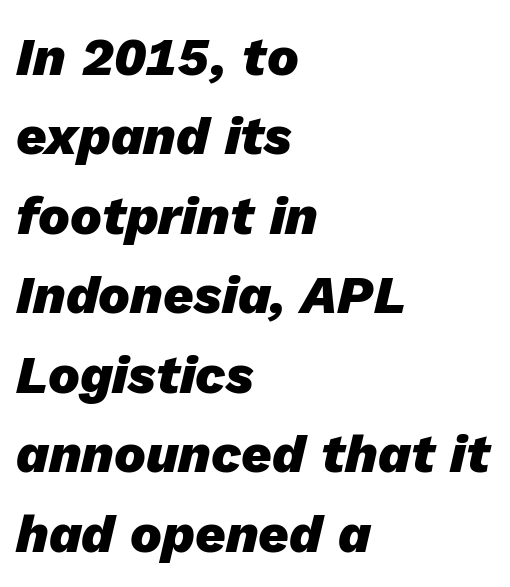
Where is the straight margin? On the left. Type without underlining. When letters slant like this, we call the style italic. The letters are bold, with thick, heavy strokes. There is no visible air inserted between adjacent glyphs.
